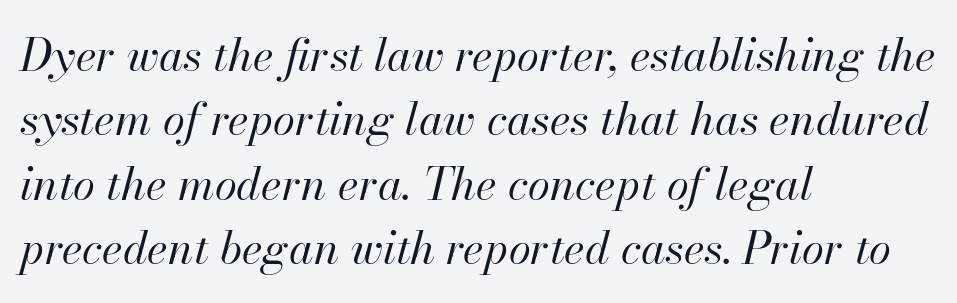
The image shows 45 px regular-weight type, italic (leaning right); set left-aligned, normal line spacing (1.43x), normal letter spacing, not underlined; high stroke contrast and a small x-height.
